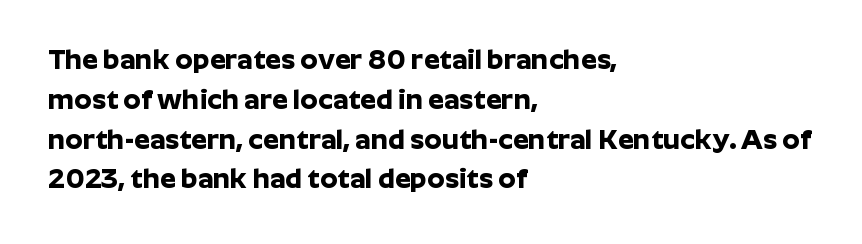
{"serif": "no", "italic": "no", "bold": "yes", "weight": "bold", "width": "normal", "stroke_contrast": "low", "x_height": "medium", "monospaced": "no", "underline": "no", "align": "left", "line_spacing": "normal", "line_spacing_ratio": 1.42, "letter_spacing": "normal", "letter_spacing_em": 0.0, "glyph_px": 28}
